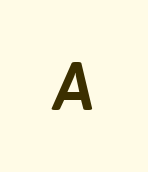
Q: Is the text italic (slanted)? A: Yes, it leans right by about 6 degrees.
Q: Is the text underlined? A: No.
Q: Is the spacing between letters normal or unusually wide? A: Unusually wide.
Q: Width (condensed, normal, or wide)? A: Normal.
Q: Stroke contrast? A: Low.
Q: x-height? A: Medium.
Q: Monospaced? A: No.
